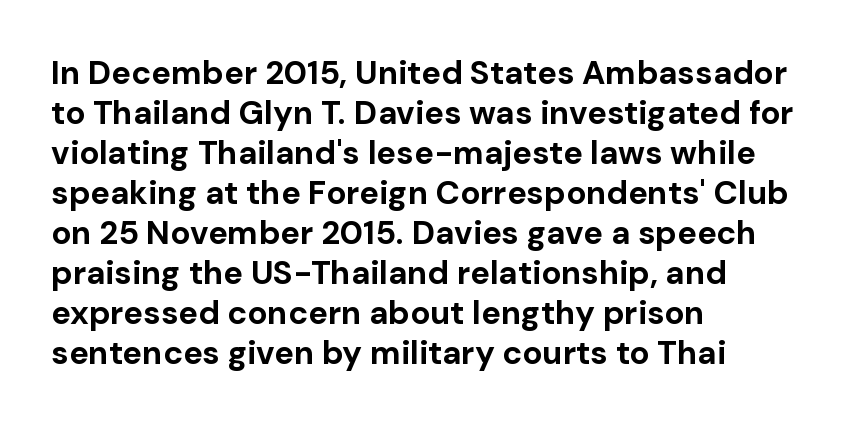
The image shows 33 px bold sans-serif type, upright; set left-aligned, line spacing 1.21x, normal letter spacing, not underlined; low stroke contrast and a medium x-height.
